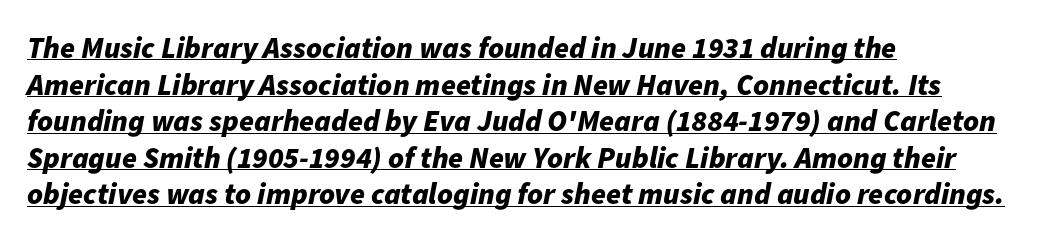
Q: Is the text bold? A: Yes.
Q: Is the text italic (slanted)? A: Yes, it leans right by about 11 degrees.
Q: Is the text underlined? A: Yes.
Q: How is the paragraph aligned? A: Left-aligned.
Q: Is the spacing between letters normal or unusually wide? A: Normal.
Q: Width (condensed, normal, or wide)? A: Normal.
Q: Stroke contrast? A: Low.
Q: x-height? A: Medium.
Q: Monospaced? A: No.
